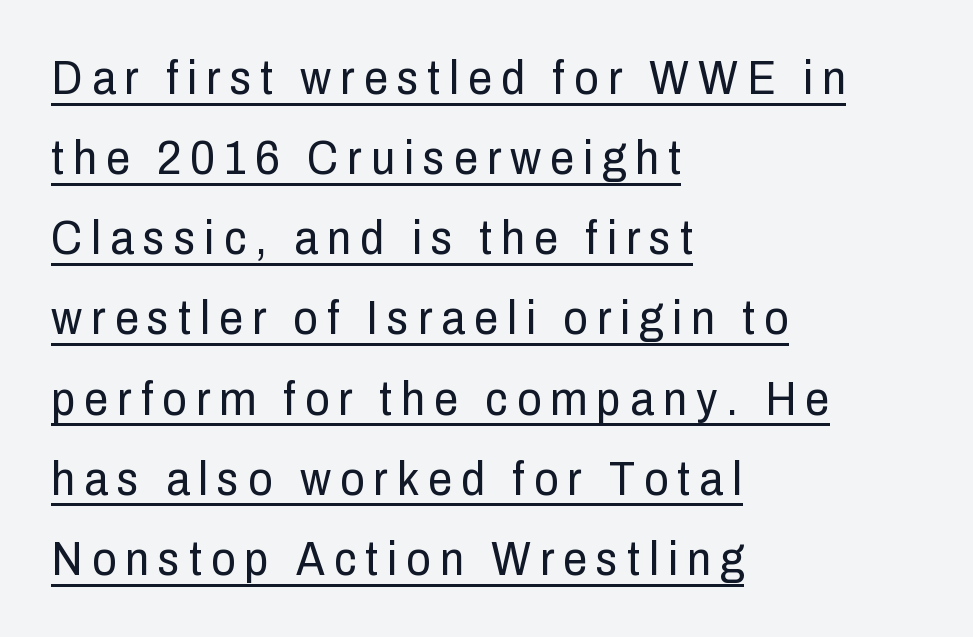
Q: Is the text bold? A: No.
Q: Is the text italic (slanted)? A: No, it is upright.
Q: Is the typeface a serif or a sans-serif typeface? A: Sans-serif.
Q: Is the text underlined? A: Yes.
Q: How is the paragraph aligned? A: Left-aligned.
Q: Is the spacing between lines tight, normal or loose? A: Normal.
Q: Width (condensed, normal, or wide)? A: Condensed.
Q: Stroke contrast? A: Low.
Q: x-height? A: Medium.
Q: Monospaced? A: No.
